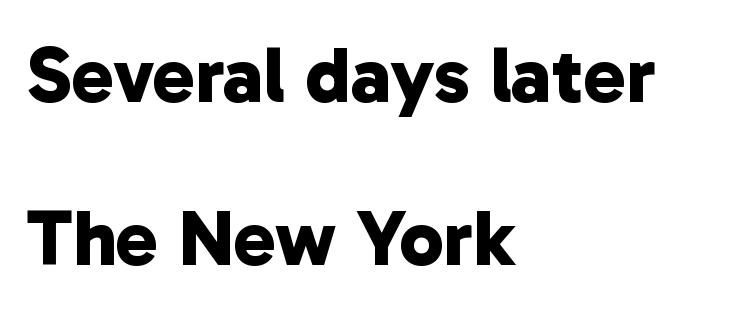
Typographically, this falls in the sans-serif category. Look at the stroke-to-counter ratio: heavy, a bold. Honestly, the rows look like they've been pulled way apart. Words float on clear page, feet unadorned.
